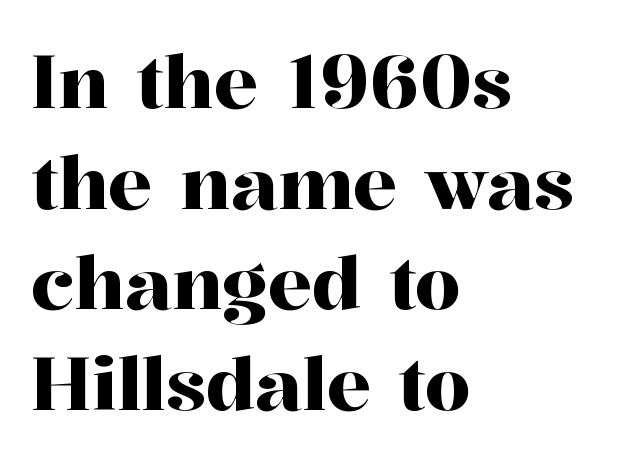
{"serif": "yes", "italic": "no", "width": "normal", "stroke_contrast": "high", "x_height": "medium", "monospaced": "no", "underline": "no", "align": "left", "line_spacing": "normal", "line_spacing_ratio": 1.38, "letter_spacing": "normal", "letter_spacing_em": 0.0, "glyph_px": 73}
